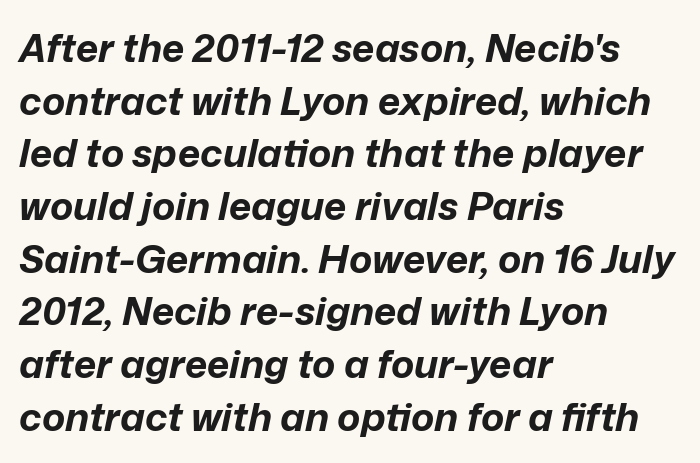
Q: Is the text bold? A: Yes.
Q: Is the text italic (slanted)? A: Yes, it leans right by about 12 degrees.
Q: Is the text underlined? A: No.
Q: How is the paragraph aligned? A: Left-aligned.
Q: Is the spacing between letters normal or unusually wide? A: Normal.
Q: Is the spacing between lines tight, normal or loose? A: Normal.
Q: Width (condensed, normal, or wide)? A: Normal.
Q: Stroke contrast? A: Low.
Q: x-height? A: Medium.
Q: Monospaced? A: No.
